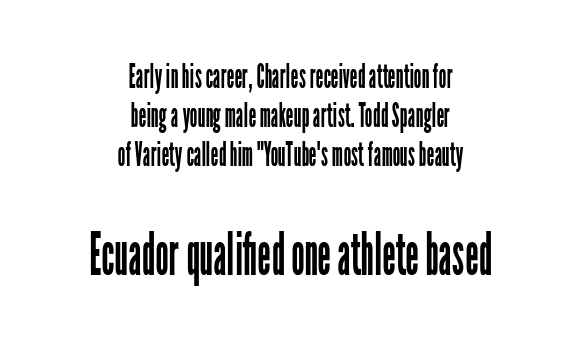
Q: Is the text bold? A: No.
Q: Is the text italic (slanted)? A: No, it is upright.
Q: Is the typeface a serif or a sans-serif typeface? A: Sans-serif.
Q: Is the text underlined? A: No.
Q: How is the paragraph aligned? A: Centered.
Q: Is the spacing between letters normal or unusually wide? A: Normal.
Q: Is the spacing between lines tight, normal or loose? A: Tight.
Q: Which block of text is set in a larger size, the first (top) or the second (bottom)? A: The second (bottom) one.
Q: Width (condensed, normal, or wide)? A: Condensed.
Q: Stroke contrast? A: Low.
Q: x-height? A: Medium.
Q: Monospaced? A: No.
